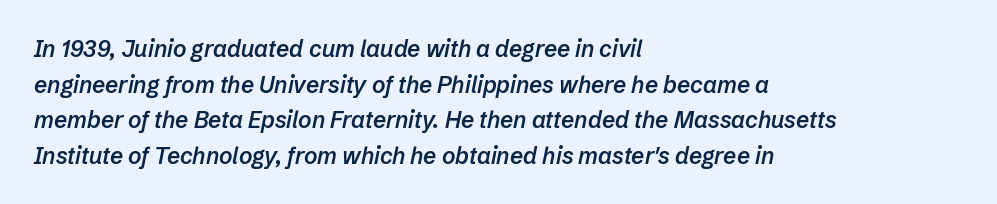
Q: Is the text bold? A: Semi-bold.
Q: Is the text italic (slanted)? A: Yes, it leans right by about 12 degrees.
Q: Is the text underlined? A: No.
Q: How is the paragraph aligned? A: Left-aligned.
Q: Is the spacing between letters normal or unusually wide? A: Normal.
Q: Is the spacing between lines tight, normal or loose? A: Normal.
